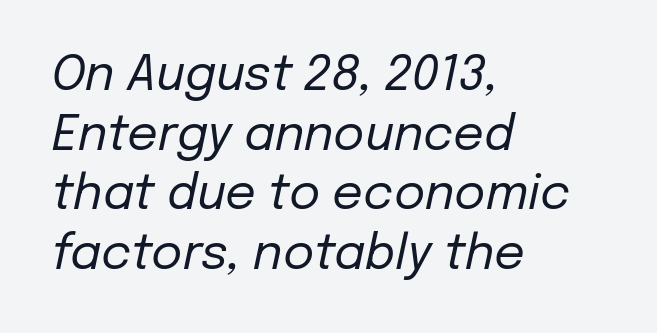
The image shows 48 px regular-weight type, italic (leaning right); set left-aligned, line spacing 1.24x, normal letter spacing, not underlined; low stroke contrast and a medium x-height.
